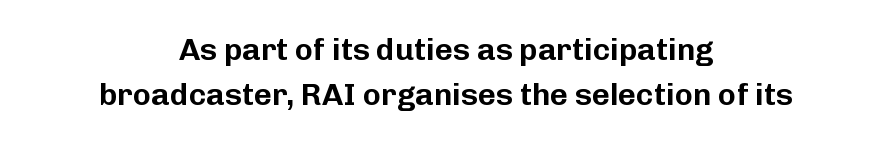
The letters stand upright; this is a roman face. Do the characters align in a grid? No, the font is proportional. Does extra space separate the letters? No, they use regular spacing. Reading down the block, each line starts at a different indent, mirrored at its end. A bare baseline throughout the passage.
